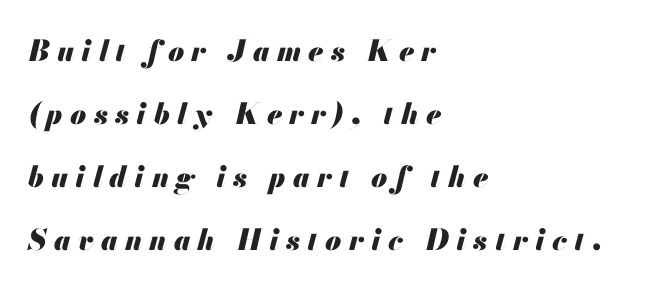
Regarding leading, the lines here are spaced well apart. Rendered with sloped, italic letterforms. Caption: multi-line text, flush left, ragged right. Every letter is thick-stroked: bold, no question. Only glyphs here, with clear space below each row. The passage shown has open, widely tracked lettering throughout.
